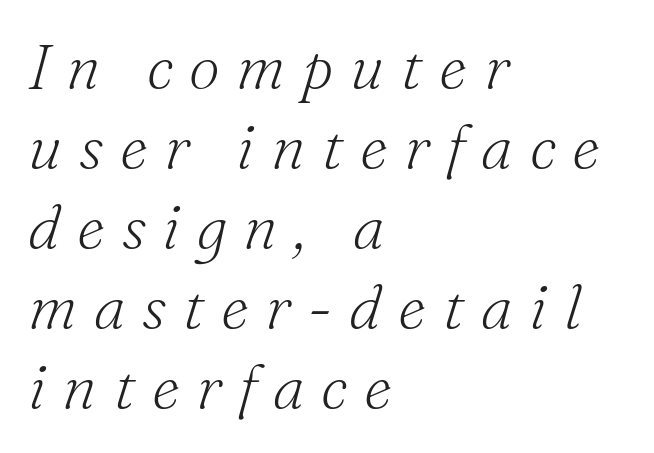
Q: Is the text bold? A: No.
Q: Is the text italic (slanted)? A: Yes, it leans right by about 16 degrees.
Q: Is the typeface a serif or a sans-serif typeface? A: Serif.
Q: Is the text underlined? A: No.
Q: How is the paragraph aligned? A: Left-aligned.
Q: Is the spacing between letters normal or unusually wide? A: Unusually wide.
Q: Is the spacing between lines tight, normal or loose? A: Normal.
Q: Width (condensed, normal, or wide)? A: Normal.
Q: Stroke contrast? A: Medium.
Q: x-height? A: Small.
Q: Monospaced? A: No.
